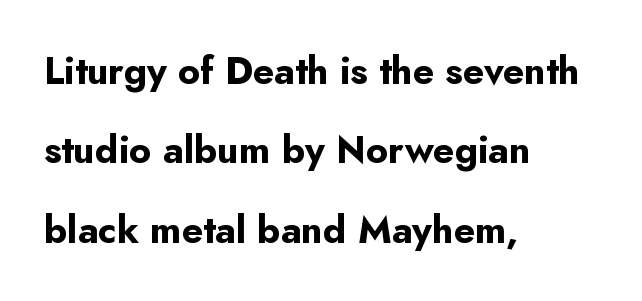
The horizontal fit of the characters is conventional and even. Emphasis by weight is at full strength: bold. In CSS terms this would be text-align: left. Letters rest on an invisible, unmarked baseline.
